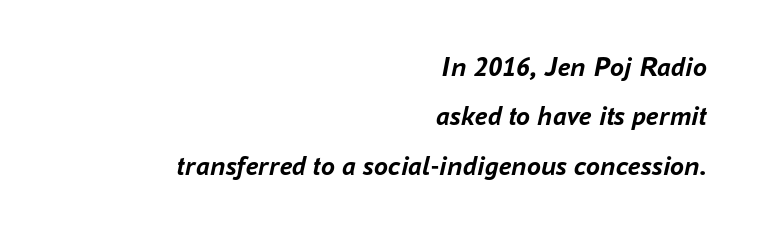
{"italic": "yes", "lean": "right", "slant_degrees": 16, "bold": "yes", "weight": "semibold", "width": "normal", "stroke_contrast": "low", "x_height": "medium", "monospaced": "no", "underline": "no", "align": "right", "line_spacing_ratio": 1.76, "letter_spacing": "normal", "letter_spacing_em": 0.0, "glyph_px": 28}
